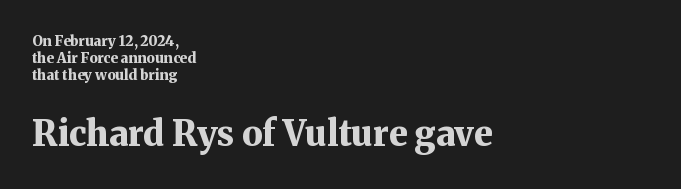
{"serif": "yes", "italic": "no", "bold": "yes", "weight": "bold", "width": "normal", "stroke_contrast": "medium", "x_height": "medium", "monospaced": "no", "underline": "no", "align": "left", "line_spacing_ratio": 1.22, "letter_spacing": "normal", "letter_spacing_em": 0.0, "larger_block": "second", "size_ratio": 2.5, "glyph_px": 35}
